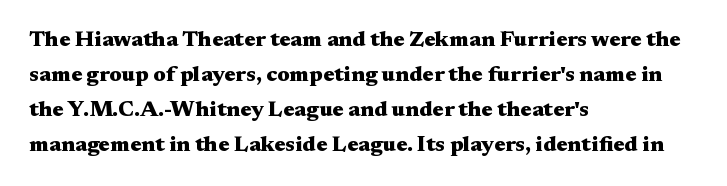
Horizontal bands of white between lines are of average thickness. The rendering keeps characters at their native spacing. Line beginnings align vertically; line endings do not. The font is running at its bold setting. No italicization has been applied; the sample stays upright.
